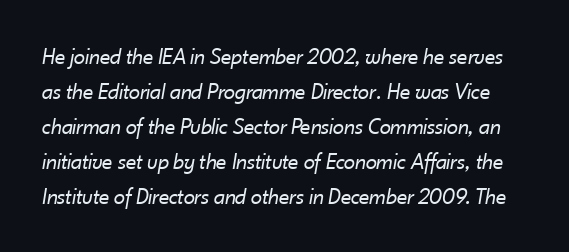
The image shows 23 px text type, italic (leaning right); set normal line spacing (1.52x), normal letter spacing, not underlined.
